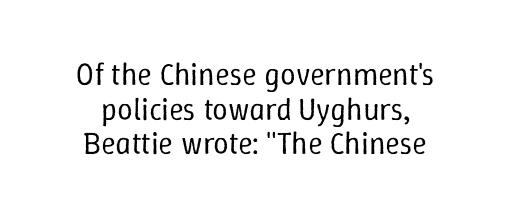
{"italic": "no", "bold": "no", "weight": "regular", "width": "normal", "stroke_contrast": "low", "x_height": "medium", "monospaced": "no", "underline": "no", "align": "center", "line_spacing": "tight", "line_spacing_ratio": 1.12, "letter_spacing": "normal", "letter_spacing_em": 0.0, "glyph_px": 31}
